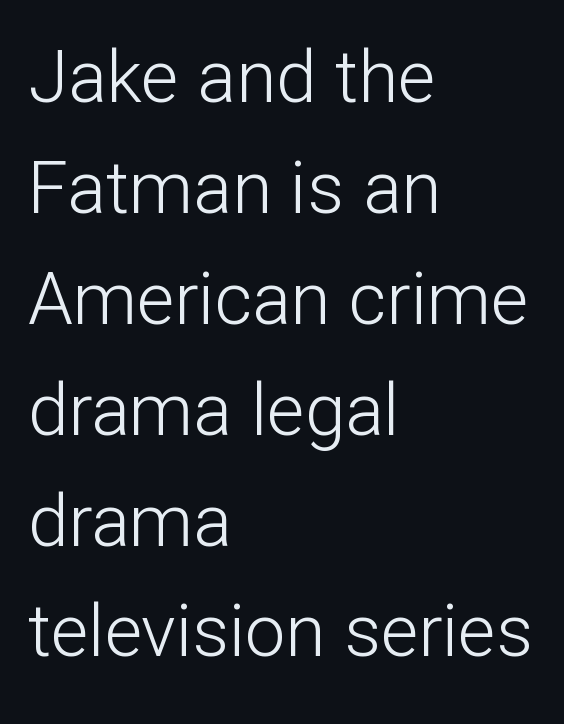
Anything drawn beneath the words? Only blank space. Visually the block forms a straight wall on the left and a jagged coastline on the right. Note: no serifs on the glyphs. The font sits on the lighter half of the weight spectrum, regular included. There is no visible air inserted between adjacent glyphs.
